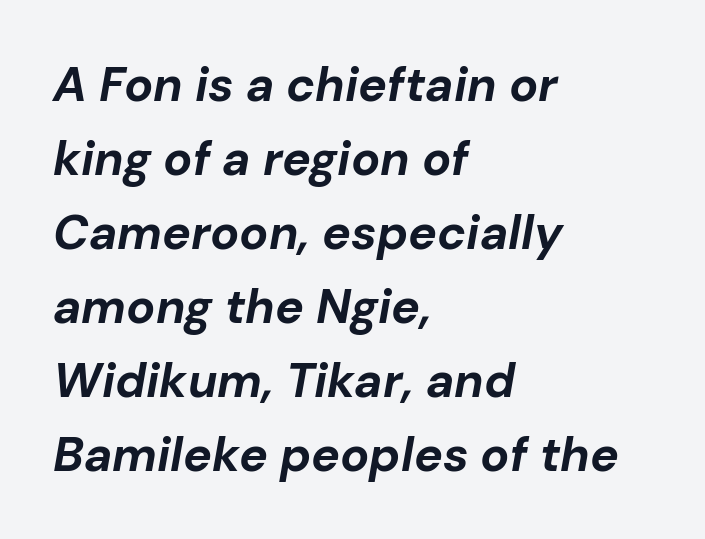
The image shows 48 px bold type, italic (leaning right); set left-aligned, normal line spacing (1.54x), normal letter spacing, not underlined; low stroke contrast and a medium x-height.
